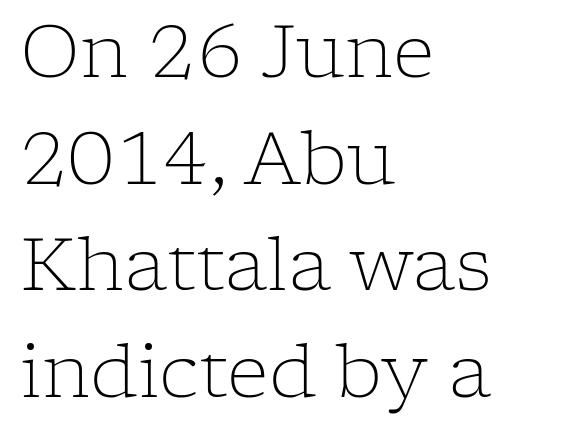
The image shows 73 px light serif type, upright; set left-aligned, normal line spacing (1.46x), normal letter spacing, not underlined; low stroke contrast and a medium x-height.
